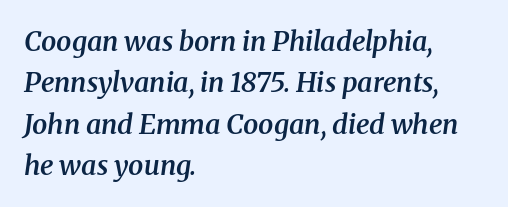
Q: Is the text bold? A: Semi-bold.
Q: Is the text italic (slanted)? A: Yes, it leans right by about 8 degrees.
Q: Is the text underlined? A: No.
Q: How is the paragraph aligned? A: Left-aligned.
Q: Is the spacing between letters normal or unusually wide? A: Normal.
Q: Is the spacing between lines tight, normal or loose? A: Normal.
